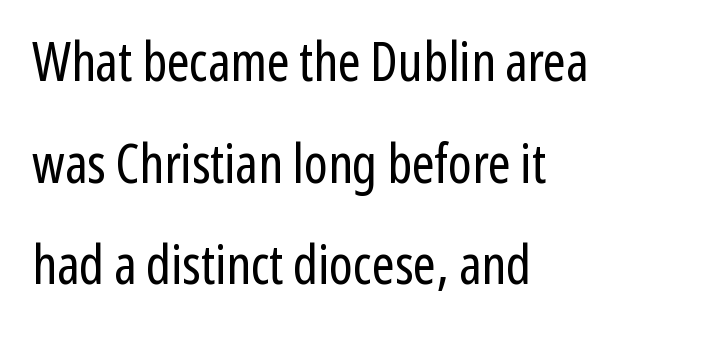
The image shows 54 px regular-weight, condensed sans-serif type, upright; set left-aligned, line spacing 1.88x, normal letter spacing, not underlined; low stroke contrast and a medium x-height.
